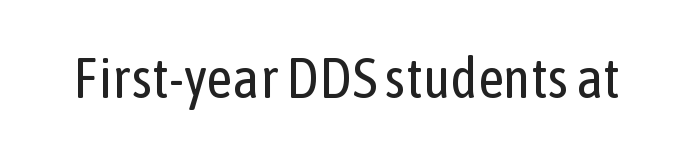
The image shows 57 px regular-weight, condensed sans-serif type, upright; set normal letter spacing, not underlined; low stroke contrast and a medium x-height.
